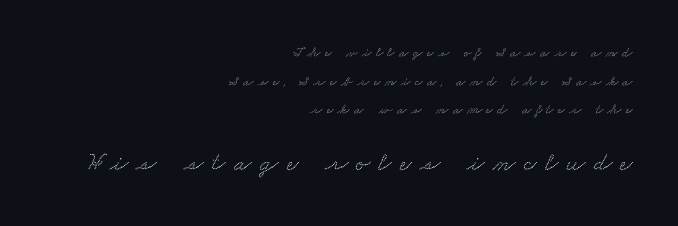
{"underline": "no", "align": "right", "line_spacing": "loose", "line_spacing_ratio": 2.04, "letter_spacing": "wide", "letter_spacing_em": 0.32, "larger_block": "second", "size_ratio": 1.86, "glyph_px": 26}
